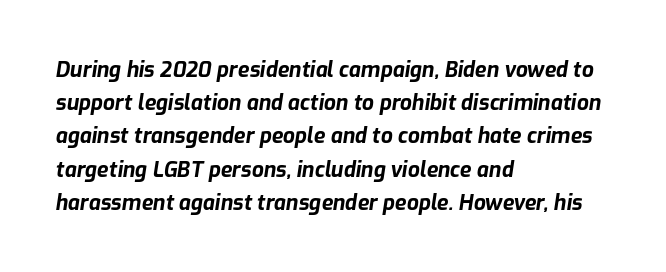
Q: Is the text bold? A: Yes.
Q: Is the text italic (slanted)? A: Yes, it leans right by about 9 degrees.
Q: Is the text underlined? A: No.
Q: How is the paragraph aligned? A: Left-aligned.
Q: Is the spacing between letters normal or unusually wide? A: Normal.
Q: Is the spacing between lines tight, normal or loose? A: Normal.
